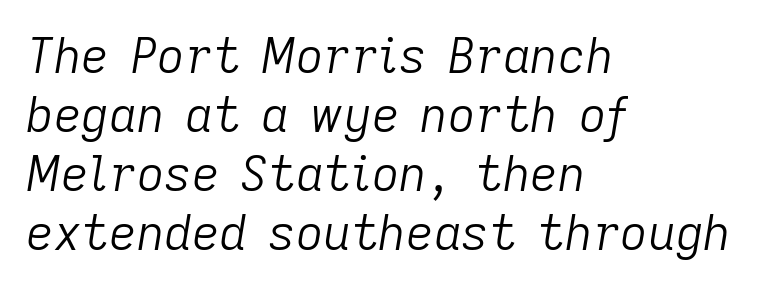
The image shows 48 px light type, italic (leaning right); set left-aligned, line spacing 1.23x, normal letter spacing, not underlined; low stroke contrast and a medium x-height.
